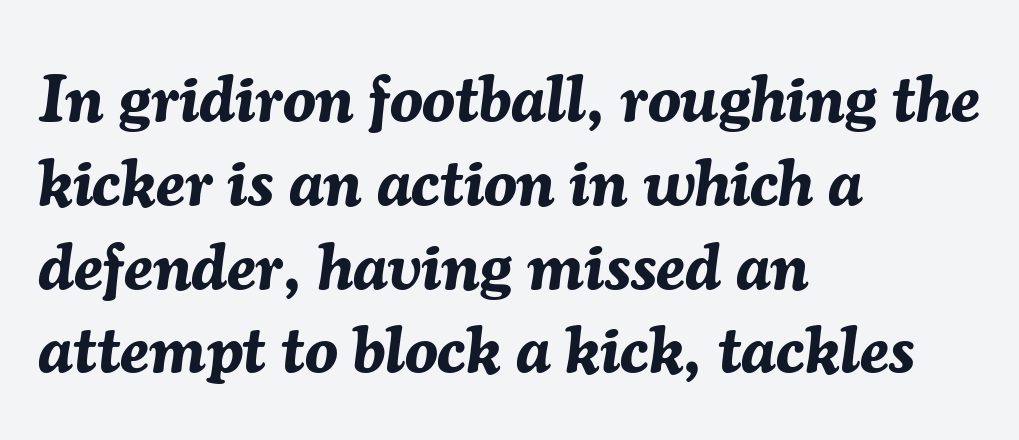
The tracking reads as untouched default to a designer's eye. The face used here is proportionally spaced, like ordinary book or web type. Quick note: underline off. Summary of vertical rhythm: regular, with standard interline spacing. Typesetter's note: full bold, strokes at maximum text heaviness. Line starts are locked; line ends wander.
